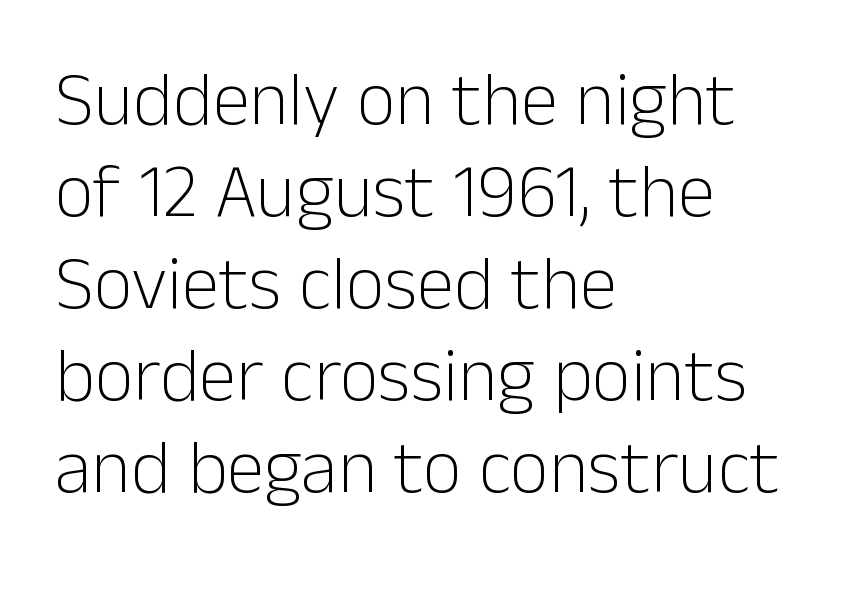
Q: Is the text bold? A: No.
Q: Is the text italic (slanted)? A: No, it is upright.
Q: Is the typeface a serif or a sans-serif typeface? A: Sans-serif.
Q: Is the text underlined? A: No.
Q: How is the paragraph aligned? A: Left-aligned.
Q: Is the spacing between letters normal or unusually wide? A: Normal.
Q: Width (condensed, normal, or wide)? A: Normal.
Q: Stroke contrast? A: Low.
Q: x-height? A: Medium.
Q: Monospaced? A: No.
